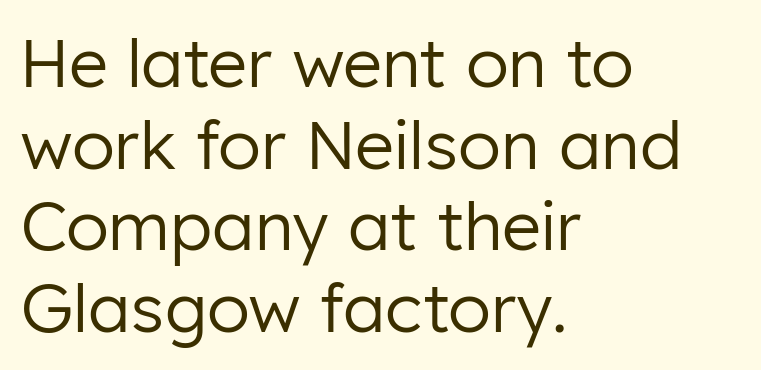
The setting favours the left margin, as ordinary paragraphs usually do. Ink coverage per letter is moderate at most. The type is set solid horizontally, with unmodified tracking. Character widths vary here, with narrow letters taking less room than wide ones. This sample uses an upright cut, with every glyph sitting square on the baseline. Decoration check: the copy has no underline.
